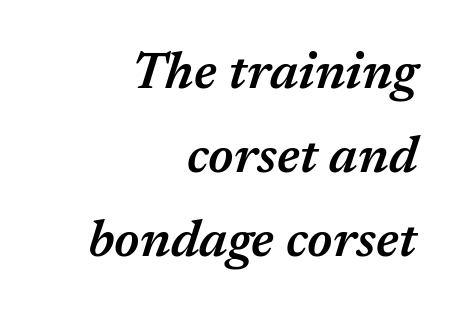
Proportional: the letters do not fall into vertical columns. The rendering keeps characters at their native spacing. The paragraph has a hard right edge and a soft left edge. Quick note: interline space is typical. Descender tails drop into unmarked territory.
